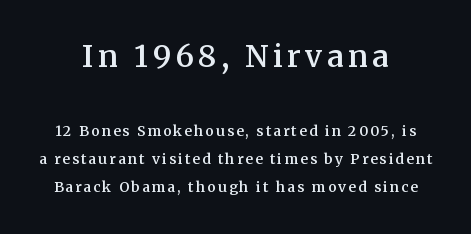
Unmarked baselines from the first word to the last. Is this a fixed-width face? No — the glyphs have proportional, varying widths. Ordinary non-slanted type is in use. The font family rendered here belongs to the serif group. This is moderately heavy type, rendered in semibold. Caption: upper text group enlarged, lower text group reduced.
